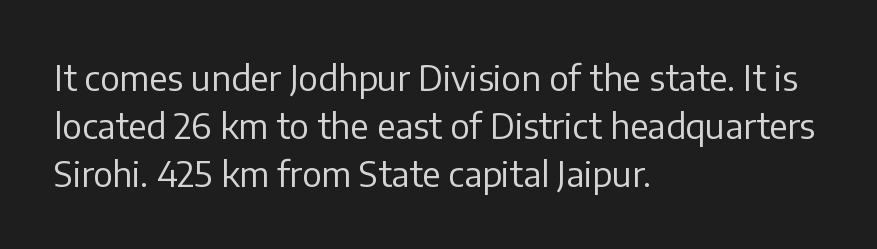
The image shows 35 px regular-weight sans-serif type, upright; set left-aligned, normal line spacing (1.37x), normal letter spacing, not underlined; low stroke contrast and a medium x-height.
